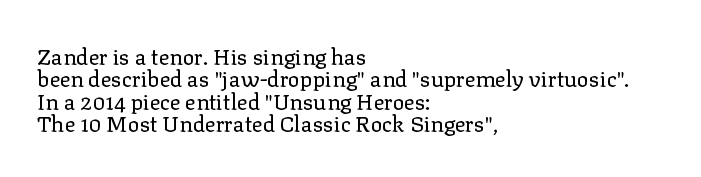
{"italic": "no", "bold": "no", "underline": "no", "align": "left", "line_spacing": "tight", "line_spacing_ratio": 1.02, "letter_spacing": "normal", "letter_spacing_em": 0.0, "glyph_px": 22}
